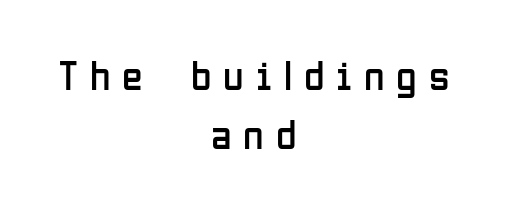
Q: Is the text bold? A: No.
Q: Is the text italic (slanted)? A: No, it is upright.
Q: Is the typeface a serif or a sans-serif typeface? A: Sans-serif.
Q: Is the text underlined? A: No.
Q: How is the paragraph aligned? A: Centered.
Q: Is the spacing between letters normal or unusually wide? A: Unusually wide.
Q: Is the spacing between lines tight, normal or loose? A: Normal.
Q: Width (condensed, normal, or wide)? A: Condensed.
Q: Stroke contrast? A: Low.
Q: x-height? A: Medium.
Q: Monospaced? A: No.
